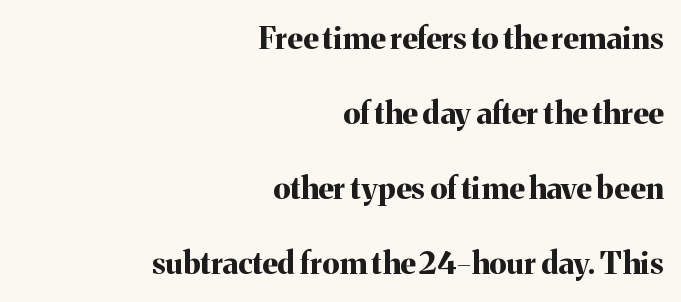
The rendering shows small feet on the letterforms — a serif design. Check the space under the baseline: it is left empty. Each letter keeps its own natural width here, so spacing adapts to shape. Interline gaps are noticeably wide in this sample. The font is running at its bold setting. Nothing unusual about the tracking: characters are spaced as the font intends.
